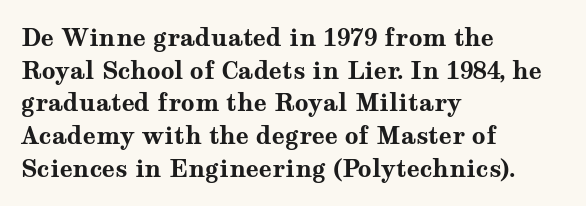
The image shows 24 px bold type, upright; set left-aligned, normal line spacing (1.36x), normal letter spacing, not underlined.
